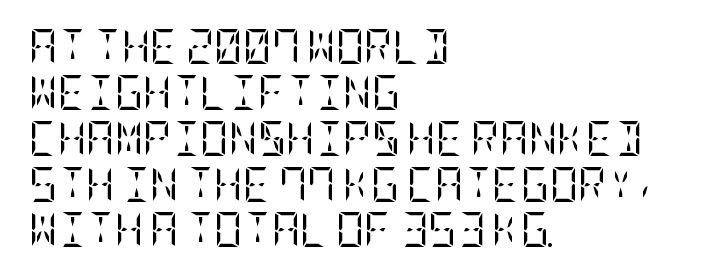
Q: Is the text bold? A: No.
Q: Is the text italic (slanted)? A: No, it is upright.
Q: Is the typeface a serif or a sans-serif typeface? A: Serif.
Q: Is the text underlined? A: No.
Q: How is the paragraph aligned? A: Left-aligned.
Q: Is the spacing between letters normal or unusually wide? A: Normal.
Q: Is the spacing between lines tight, normal or loose? A: Normal.
Q: Width (condensed, normal, or wide)? A: Condensed.
Q: Stroke contrast? A: Low.
Q: x-height? A: Large.
